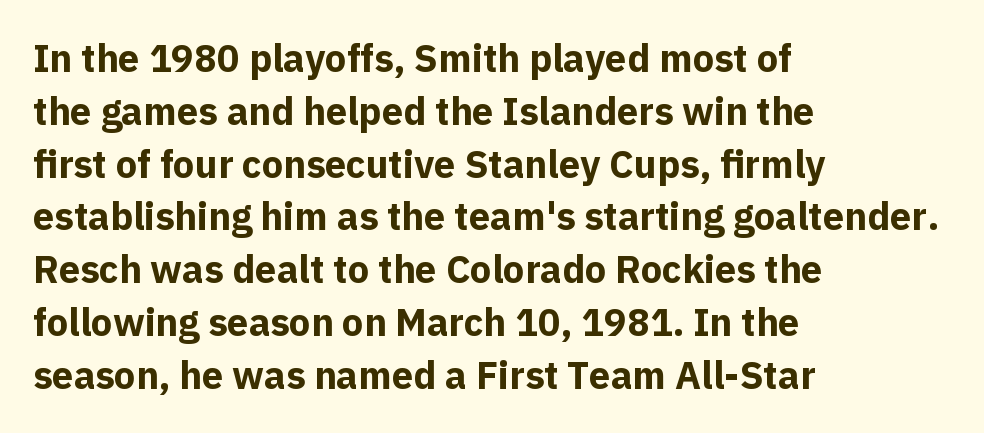
{"serif": "no", "italic": "no", "bold": "yes", "weight": "bold", "width": "normal", "x_height": "medium", "monospaced": "no", "underline": "no", "align": "left", "line_spacing": "normal", "line_spacing_ratio": 1.39, "letter_spacing": "normal", "letter_spacing_em": 0.0, "glyph_px": 38}
